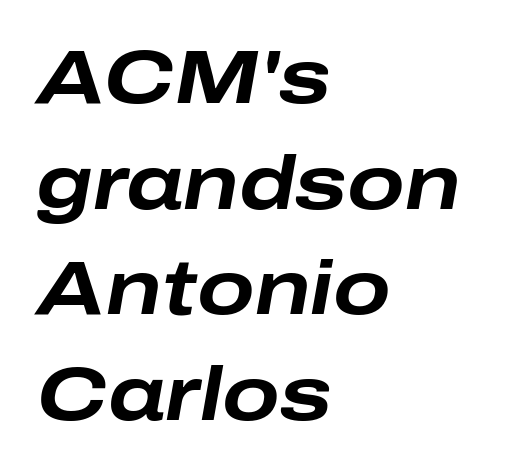
Compared with typical paragraphs, the rows here are spaced about the same. Chunky letters — that's bold for sure. Looking at the ascenders, they clearly lean. Does the copy run flush right? No — it runs flush left.
